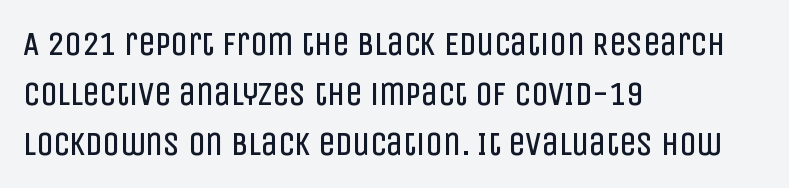
{"serif": "no", "italic": "no", "bold": "no", "weight": "regular", "width": "condensed", "stroke_contrast": "low", "x_height": "large", "monospaced": "no", "underline": "no", "align": "left", "line_spacing": "normal", "line_spacing_ratio": 1.47, "letter_spacing": "normal", "letter_spacing_em": 0.0, "glyph_px": 34}
